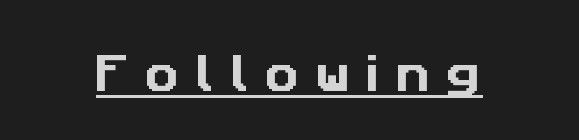
The image shows 42 px sans-serif type; set unusually wide letter spacing (+0.39 em), underlined; low stroke contrast and a medium x-height.
